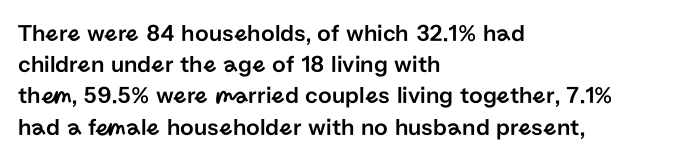
The image shows 24 px text type, upright; set left-aligned, normal line spacing (1.3x), normal letter spacing, not underlined.
